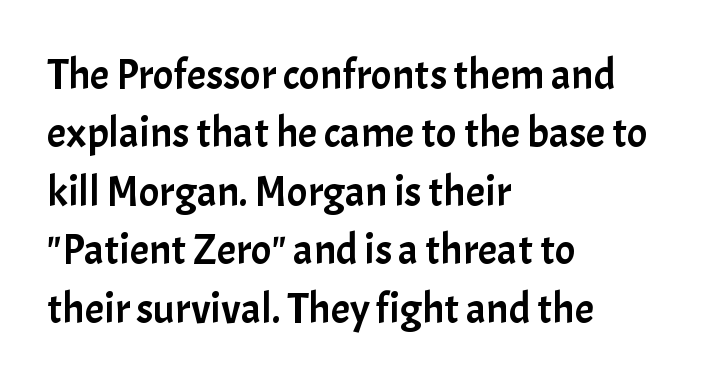
The image shows 43 px sans-serif type, upright; set left-aligned, normal line spacing (1.36x), normal letter spacing, not underlined; low stroke contrast and a medium x-height.
